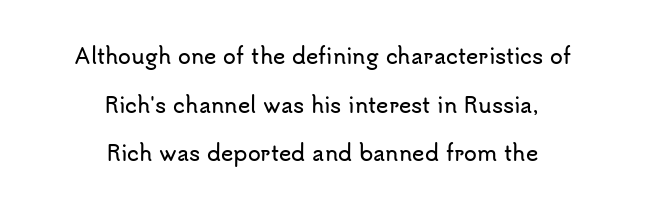
{"italic": "no", "underline": "no", "align": "center", "line_spacing": "loose", "line_spacing_ratio": 2.32, "letter_spacing": "normal", "letter_spacing_em": 0.0, "glyph_px": 21}
